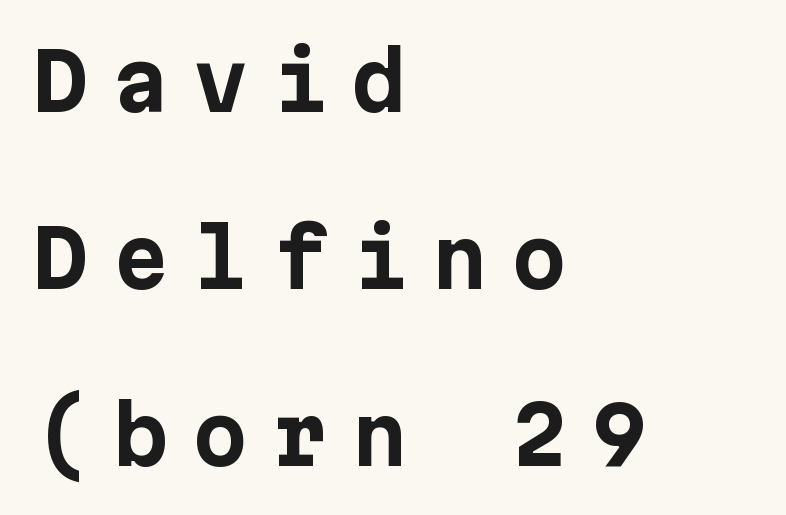
The image shows 79 px bold sans-serif type, upright; set left-aligned, loose line spacing (2.24x), unusually wide letter spacing (+0.31 em), not underlined; low stroke contrast and a medium x-height.
